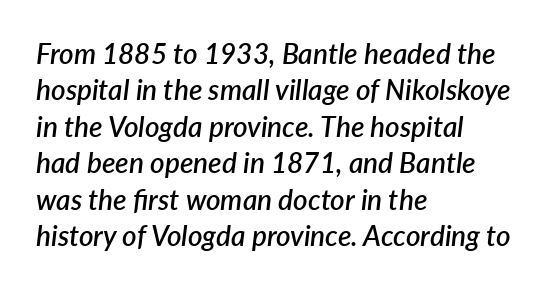
{"italic": "yes", "lean": "right", "slant_degrees": 7, "bold": "semi", "weight": "semibold", "width": "normal", "stroke_contrast": "low", "x_height": "medium", "monospaced": "no", "underline": "no", "align": "left", "line_spacing": "normal", "line_spacing_ratio": 1.3, "letter_spacing": "normal", "letter_spacing_em": 0.0, "glyph_px": 28}
